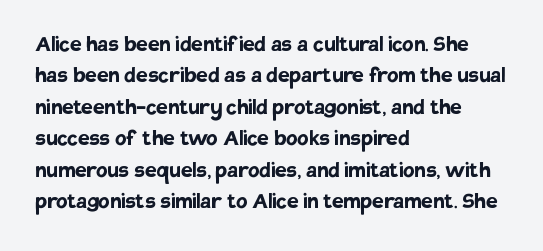
Posture: straight, roman, zero tilt. A student would call this left alignment; a typographer would say flush left, rag right. Rule under the text: the space is simply empty. Between one letter and the next there's only the usual sliver of space. Plenty of ink on the page — the face is bold.
